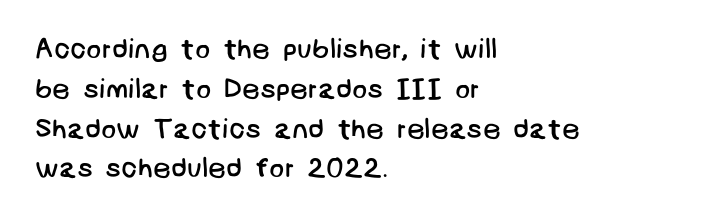
Q: Is the text bold? A: No.
Q: Is the typeface a serif or a sans-serif typeface? A: Sans-serif.
Q: Is the text underlined? A: No.
Q: How is the paragraph aligned? A: Left-aligned.
Q: Is the spacing between letters normal or unusually wide? A: Normal.
Q: Is the spacing between lines tight, normal or loose? A: Normal.
Q: Width (condensed, normal, or wide)? A: Normal.
Q: Stroke contrast? A: Low.
Q: x-height? A: Large.
